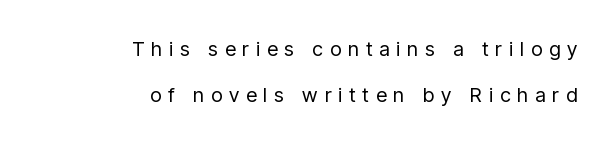
Line ends are locked; line starts wander. The strokes carry an ordinary text weight at most. What's the leading like? Stretched, with rows far apart. Unmarked baselines from the first word to the last.
